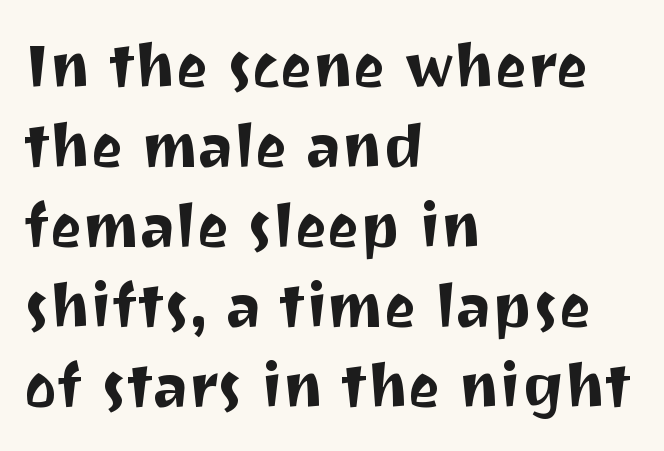
Q: Is the text italic (slanted)? A: No, it is upright.
Q: Is the typeface a serif or a sans-serif typeface? A: Sans-serif.
Q: Is the text underlined? A: No.
Q: How is the paragraph aligned? A: Left-aligned.
Q: Is the spacing between letters normal or unusually wide? A: Normal.
Q: Is the spacing between lines tight, normal or loose? A: Normal.
Q: Width (condensed, normal, or wide)? A: Normal.
Q: Stroke contrast? A: Medium.
Q: x-height? A: Medium.
Q: Monospaced? A: No.
